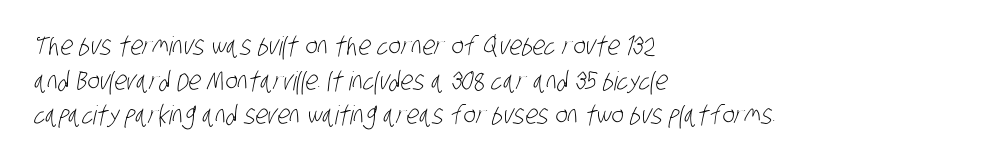
The image shows 26 px text type; set left-aligned, normal line spacing (1.33x), normal letter spacing, not underlined.
